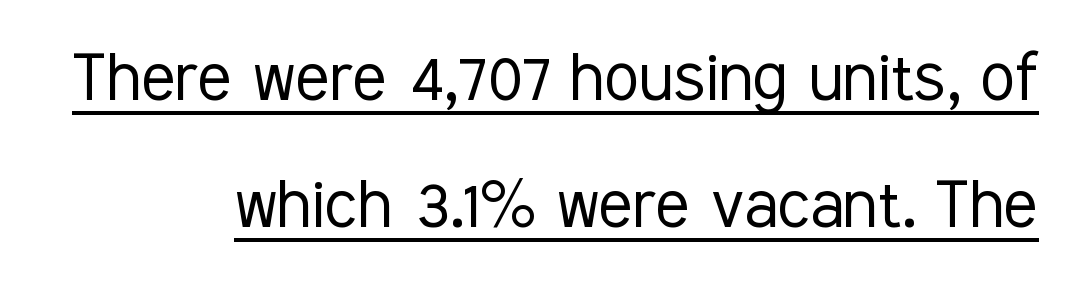
{"serif": "no", "italic": "no", "bold": "no", "weight": "light", "width": "condensed", "stroke_contrast": "low", "x_height": "medium", "monospaced": "no", "underline": "yes", "align": "right", "line_spacing": "normal", "line_spacing_ratio": 1.61, "letter_spacing": "normal", "letter_spacing_em": 0.0, "glyph_px": 79}
